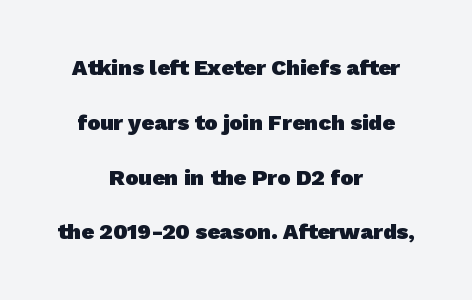
Summary of vertical rhythm: relaxed, with wide interline spacing. The space directly below the letters is spotless. These lines carry a lot of weight — the face is fully bold. Observe the ordinary spacing: letters are neighbours, not strangers.
